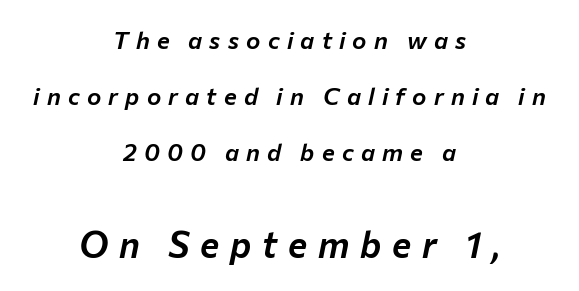
If you drew a line through each stem, it would be angled. A typesetter would call this proportional, since set widths differ per character. Two sizes are in play, and the larger belongs to the second block. Caption: expanded tracking, letters set apart. Plain, unruled lines of type. Reading down the column, the eye jumps a long way to each next line.
